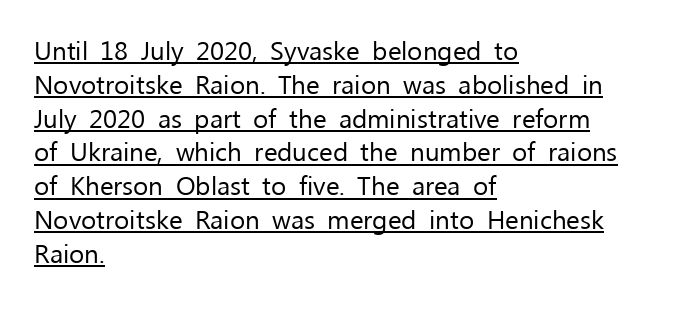
Upright lettering throughout. You can see a thin bar hugging the bottom of the glyphs. The rows are spaced the way most documents space them. This reads as an unemphasized weight, regular at the heaviest.
